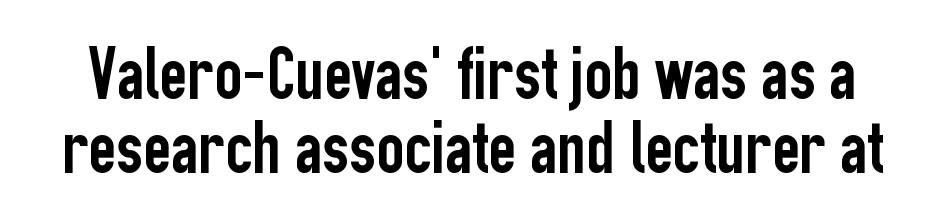
Q: Is the text italic (slanted)? A: No, it is upright.
Q: Is the typeface a serif or a sans-serif typeface? A: Sans-serif.
Q: Is the text underlined? A: No.
Q: Is the spacing between letters normal or unusually wide? A: Normal.
Q: Is the spacing between lines tight, normal or loose? A: Tight.
Q: Width (condensed, normal, or wide)? A: Condensed.
Q: Stroke contrast? A: Low.
Q: x-height? A: Medium.
Q: Monospaced? A: No.
